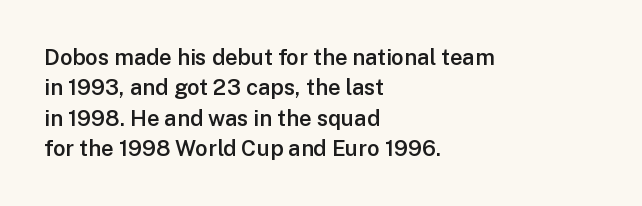
The image shows 22 px text type, upright; set left-aligned, normal line spacing (1.38x), normal letter spacing, not underlined.
